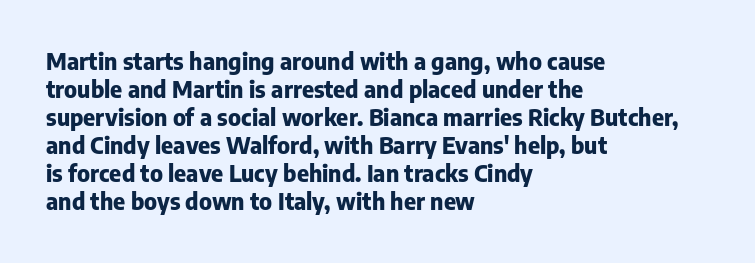
The image shows 23 px bold type, upright; set left-aligned, line spacing 1.22x, normal letter spacing, not underlined.
